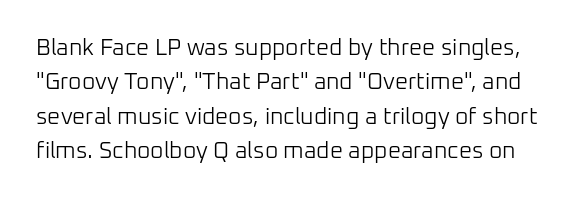
The lines sit at an ordinary, default distance from one another. Observe the ordinary spacing: letters are neighbours, not strangers. A bare baseline throughout the passage. Designer's note — italics off, roman on. Is this a heavy cut? Hardly; it is regular or lighter.
